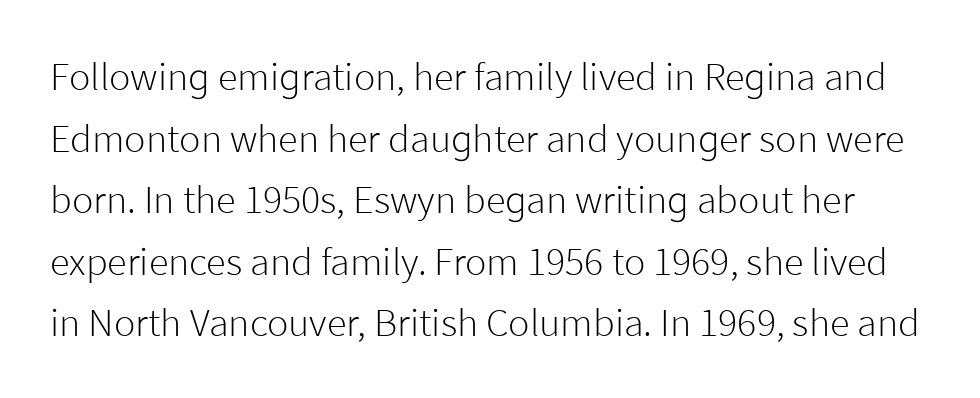
The image shows 40 px light sans-serif type, upright; set normal line spacing (1.54x), normal letter spacing, not underlined; low stroke contrast and a medium x-height.
